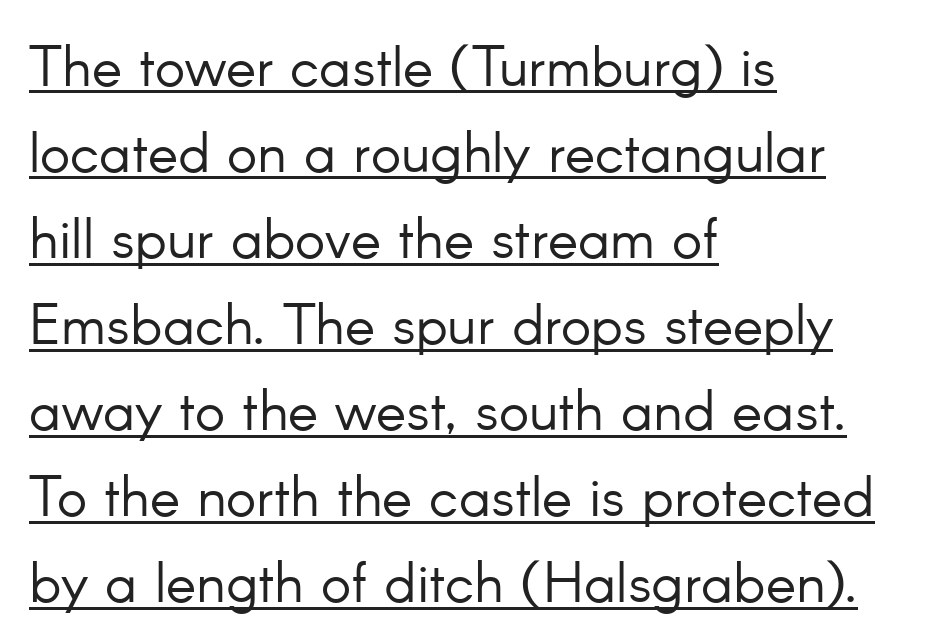
The image shows 57 px light sans-serif type, upright; set left-aligned, normal line spacing (1.51x), normal letter spacing, underlined; low stroke contrast and a small x-height.
